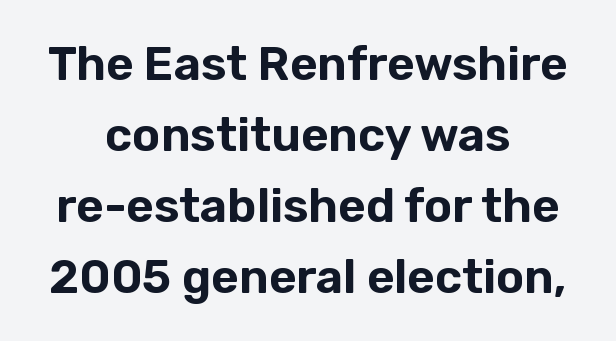
The image shows 47 px sans-serif type, upright; set centered, normal line spacing (1.51x), normal letter spacing, not underlined; low stroke contrast and a medium x-height.
